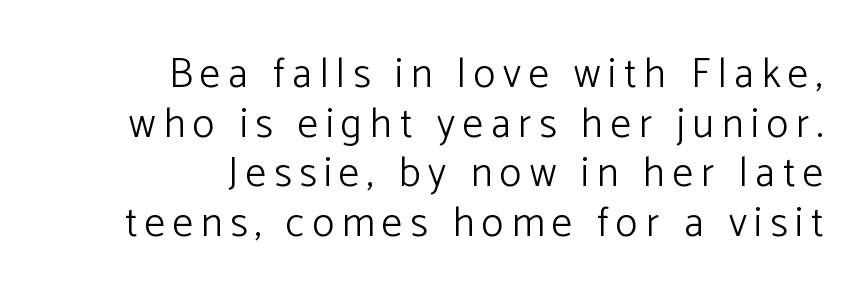
Serif or sans? Sans — the stroke terminals are bare. Reading down the block, your eye finds every line finishing at a fixed right position. The rendering uses natural spacing where letterforms have individual widths. The lettering stays uniformly vertical, giving the passage a roman look. Heaviness? Minimal to ordinary, like unemphasized prose. Any mark beneath the type? The region is blank.
